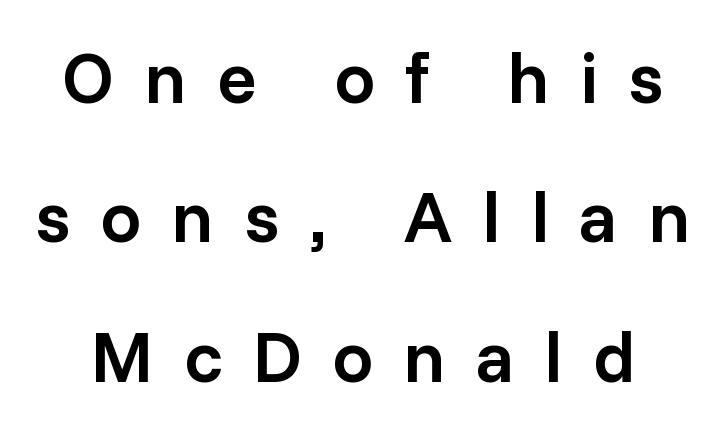
The image shows 73 px semibold sans-serif type, upright; set loose line spacing (1.91x), unusually wide letter spacing (+0.41 em), not underlined; low stroke contrast and a medium x-height.
